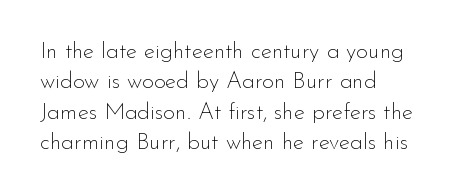
The space directly below the letters is spotless. Caption: standard tracking, unaltered. Vertically, the passage feels balanced, rows spaced as you'd expect. Does the lettering tilt? It doesn't — this is upright.
